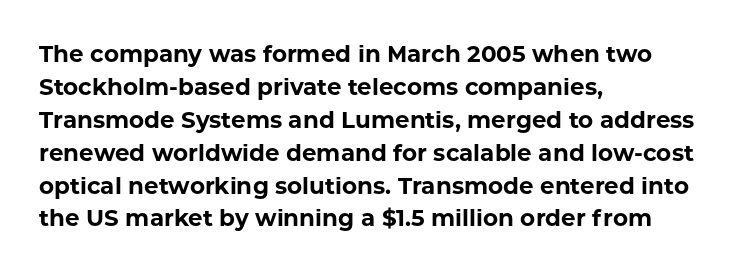
The image shows 23 px bold type, upright; set left-aligned, normal line spacing (1.43x), normal letter spacing, not underlined.
